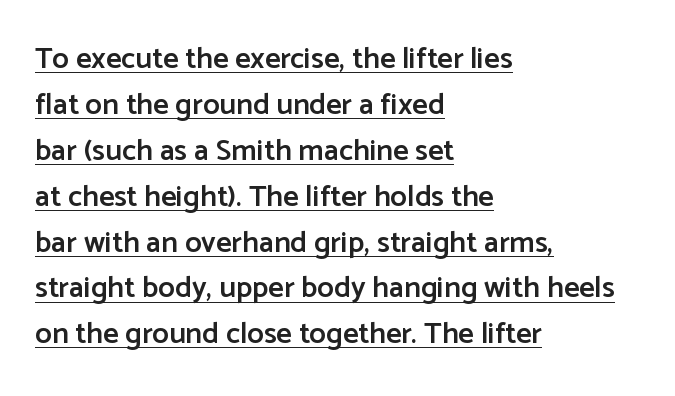
The image shows 30 px semibold sans-serif type, upright; set left-aligned, normal line spacing (1.53x), normal letter spacing, underlined; low stroke contrast and a medium x-height.
